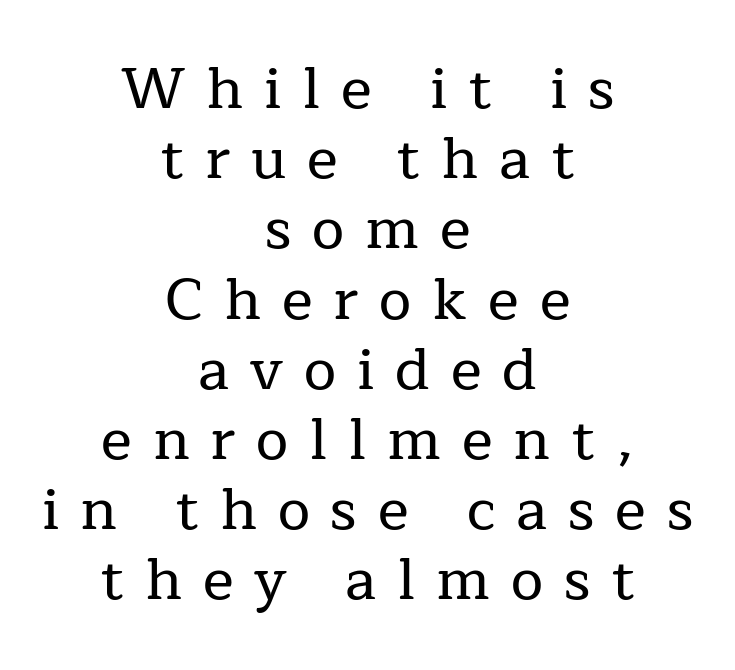
The image shows 58 px serif type, upright; set centered, line spacing 1.21x, unusually wide letter spacing (+0.36 em), not underlined; low stroke contrast and a medium x-height.
